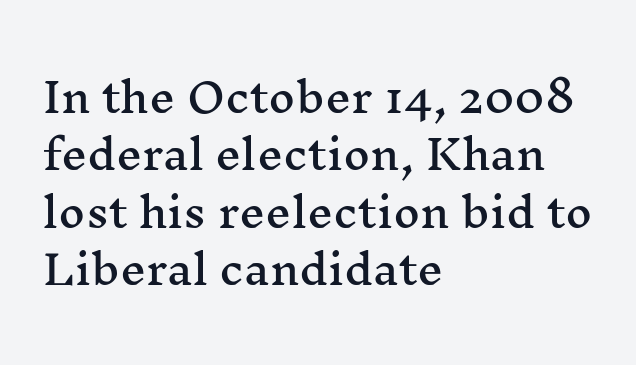
The image shows 41 px wide serif type, upright; set left-aligned, normal line spacing (1.4x), normal letter spacing, not underlined; medium stroke contrast and a medium x-height.
